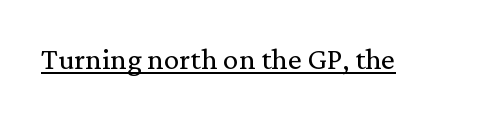
Q: Is the text bold? A: No.
Q: Is the text italic (slanted)? A: No, it is upright.
Q: Is the typeface a serif or a sans-serif typeface? A: Serif.
Q: Is the text underlined? A: Yes.
Q: Is the spacing between letters normal or unusually wide? A: Normal.
Q: Width (condensed, normal, or wide)? A: Normal.
Q: Stroke contrast? A: Medium.
Q: x-height? A: Medium.
Q: Monospaced? A: No.
